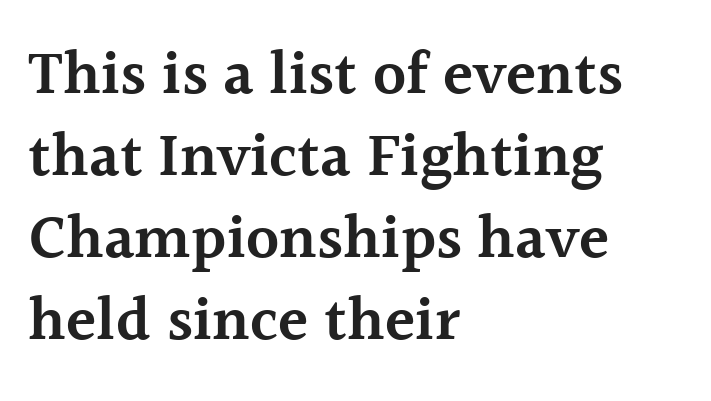
Look at the bottom of the vertical strokes: they flare into serifs here. Set as a demibold, roughly 600 on the weight scale. Think of a printed novel: that variable character pitch is what you see here. Glyph-to-glyph distance matches everyday printed text. Reading down the block, your eye returns to a fixed left position each line. Successive baselines arrive at the customary interval.
